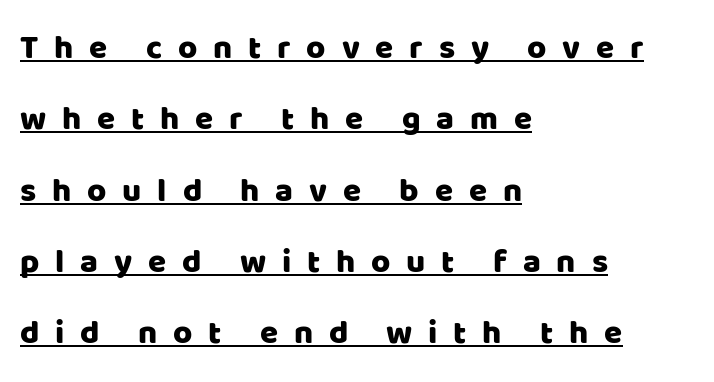
This sample trades compactness for vertical openness between lines. Line starts are locked; line ends wander. Observe the absence of serifs on each vertical stroke in this sample. Words appear elongated and porous because spacing is wide.
